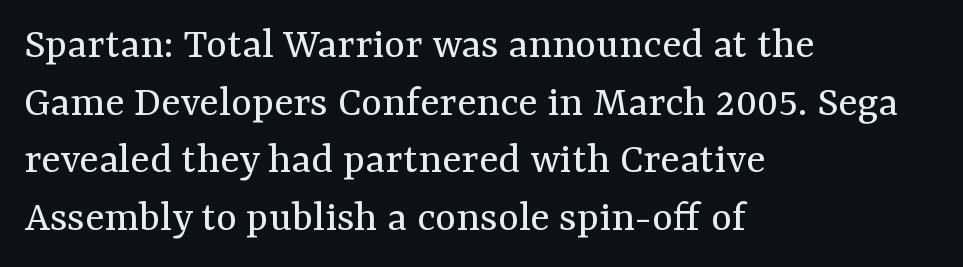
{"serif": "yes", "italic": "no", "bold": "no", "weight": "regular", "width": "normal", "stroke_contrast": "medium", "x_height": "medium", "monospaced": "no", "underline": "no", "align": "left", "line_spacing": "normal", "line_spacing_ratio": 1.28, "letter_spacing": "normal", "letter_spacing_em": 0.0, "glyph_px": 45}
